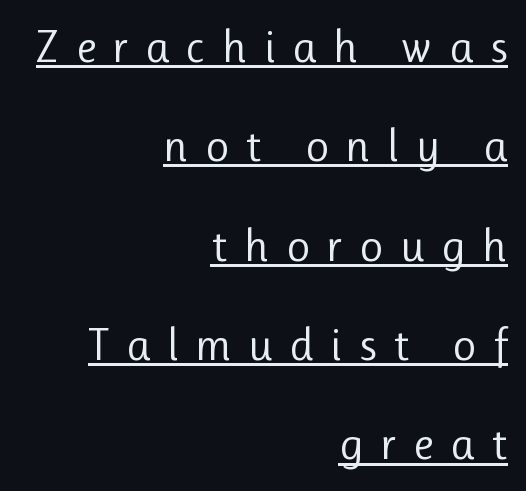
The face looks like a standard text weight, possibly lighter. Teacher's note: observe the even right margin — that is flush-right alignment. Caption: expanded tracking, letters set apart. Honestly, the underline is the first thing you notice here.
